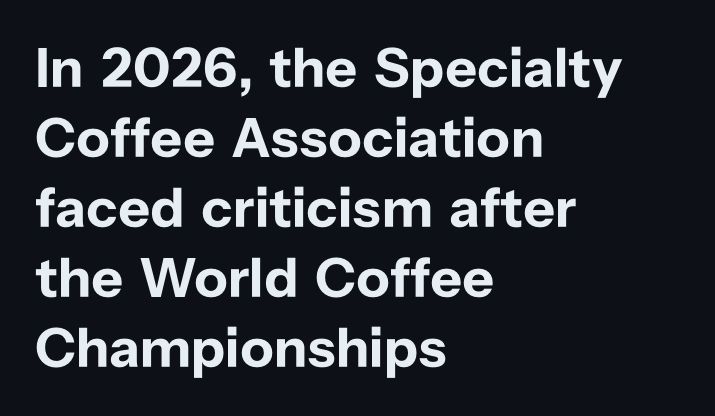
The letters stand upright; this is a roman face. The face used here is rendered with its standard letterfit. Regarding leading, the lines here are spaced in the standard way. Clear beneath every line of the passage. Think of a printed novel: that variable character pitch is what you see here. This sample uses a sans-serif face.
